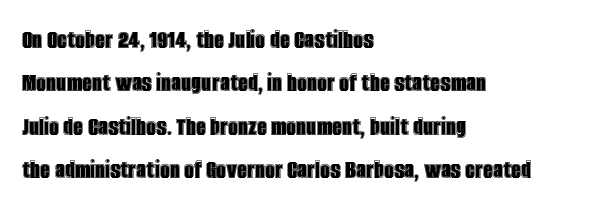
Casual observation: everything's shoved over to the left. Vertical spacing — default. Spacing between characters is what you'd get straight out of the box. No word sits above an underline. Varying glyph widths throughout — classic text-font behaviour. Tall strokes in this sample are plumb rather than angled.
